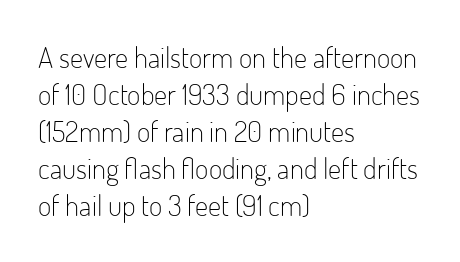
{"serif": "no", "italic": "no", "bold": "no", "weight": "light", "width": "condensed", "stroke_contrast": "low", "x_height": "small", "monospaced": "no", "underline": "no", "align": "left", "line_spacing": "normal", "line_spacing_ratio": 1.28, "letter_spacing": "normal", "letter_spacing_em": 0.0, "glyph_px": 29}
